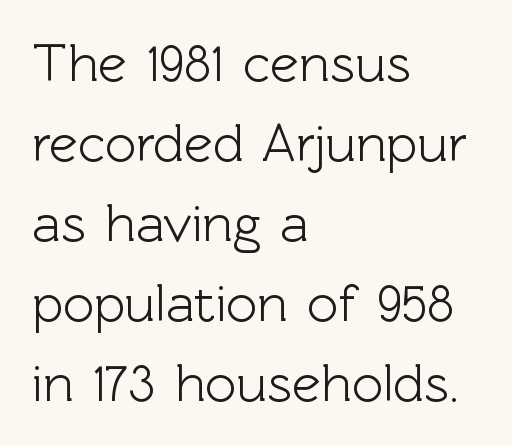
The image shows 54 px sans-serif type, upright; set left-aligned, normal line spacing (1.48x), normal letter spacing, not underlined; a medium x-height.
